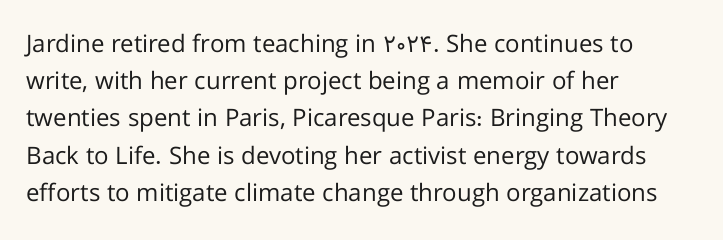
Ordinary non-slanted type is in use. This sample uses plain, unmodified letter spacing. Has an underline been added? It has not. The designer left line spacing at the default. The cut favours lightness, reaching ordinary text weight at its darkest. Layout note: lines flush left.
